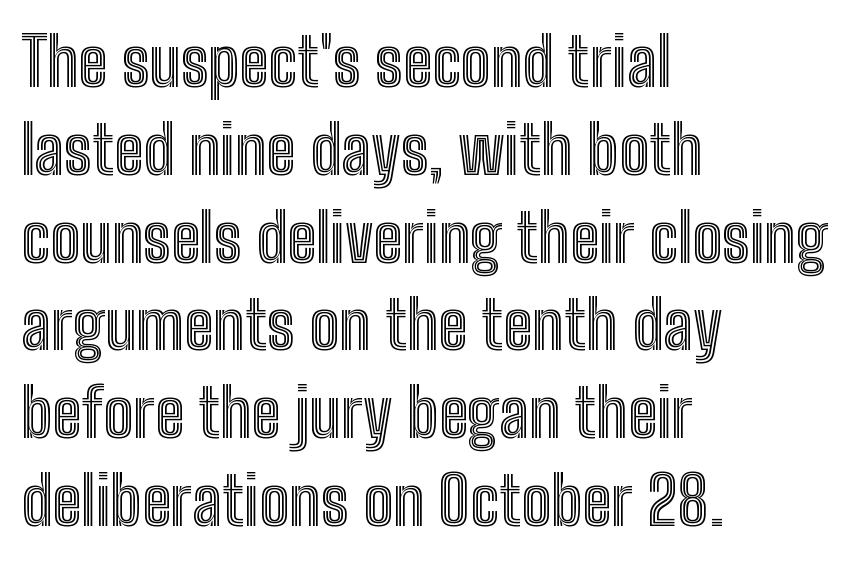
The gap between lines stays unmarked. No italicization has been applied; the sample stays upright. Note the varied advance widths — an 'i' is clearly narrower than an 'm'. The passage shown has conventional tracking throughout. A classic flush-left, rag-right setting is used for this passage. The block of text has a typical density, with ordinary space between rows.
